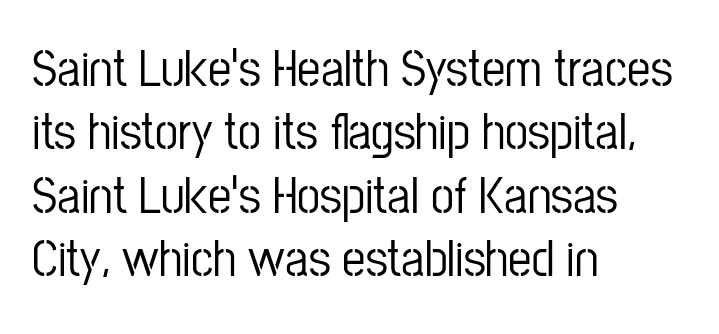
Q: Is the text italic (slanted)? A: No, it is upright.
Q: Is the typeface a serif or a sans-serif typeface? A: Sans-serif.
Q: Is the text underlined? A: No.
Q: How is the paragraph aligned? A: Left-aligned.
Q: Is the spacing between letters normal or unusually wide? A: Normal.
Q: Width (condensed, normal, or wide)? A: Condensed.
Q: Stroke contrast? A: Low.
Q: x-height? A: Medium.
Q: Monospaced? A: No.
